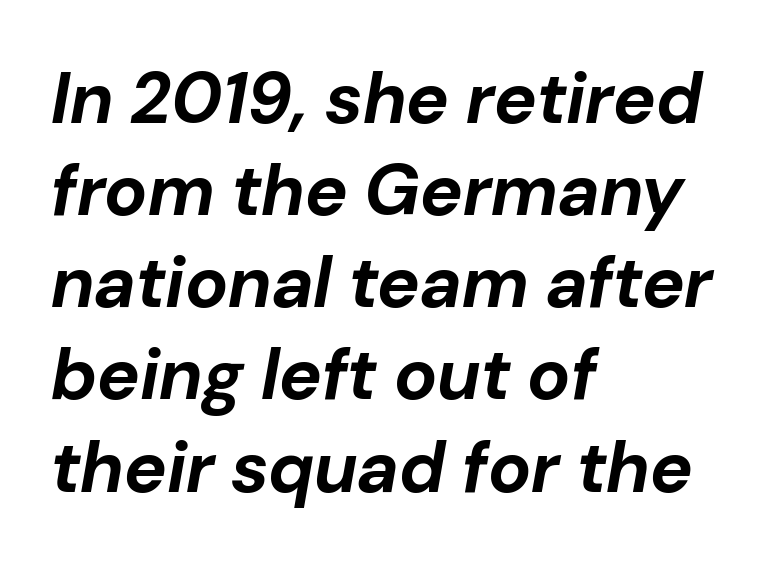
{"italic": "yes", "lean": "right", "slant_degrees": 10, "bold": "yes", "weight": "bold", "width": "normal", "stroke_contrast": "low", "x_height": "medium", "monospaced": "no", "underline": "no", "align": "left", "line_spacing": "normal", "line_spacing_ratio": 1.28, "letter_spacing": "normal", "letter_spacing_em": 0.0, "glyph_px": 72}
